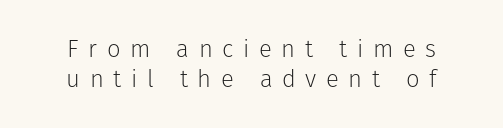
{"italic": "no", "bold": "no", "underline": "no", "line_spacing": "normal", "line_spacing_ratio": 1.25, "letter_spacing": "wide", "letter_spacing_em": 0.4, "glyph_px": 24}
